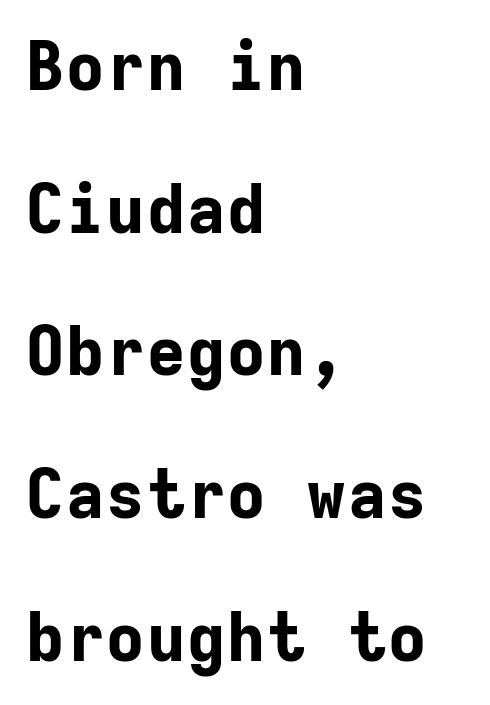
{"serif": "no", "italic": "no", "bold": "yes", "weight": "bold", "width": "normal", "stroke_contrast": "low", "x_height": "medium", "monospaced": "yes", "underline": "no", "align": "left", "line_spacing": "loose", "line_spacing_ratio": 2.13, "letter_spacing": "normal", "letter_spacing_em": 0.0, "glyph_px": 67}
